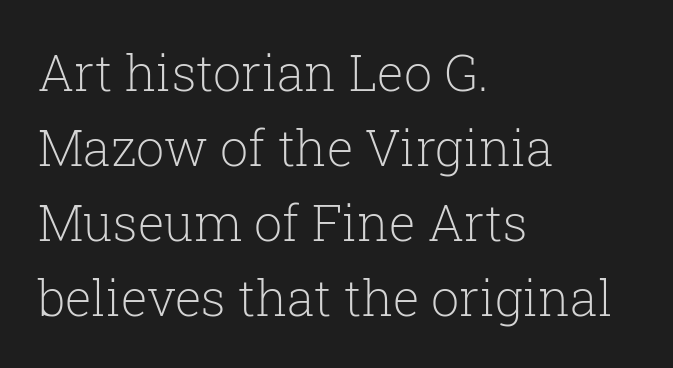
{"serif": "yes", "italic": "no", "bold": "no", "weight": "light", "width": "normal", "stroke_contrast": "low", "x_height": "medium", "monospaced": "no", "underline": "no", "align": "left", "line_spacing": "normal", "line_spacing_ratio": 1.5, "letter_spacing": "normal", "letter_spacing_em": 0.0, "glyph_px": 50}
